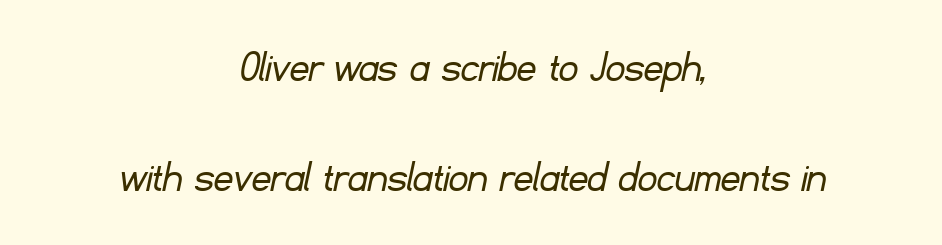
The image shows 47 px light sans-serif type; set centered, loose line spacing (2.33x), normal letter spacing, not underlined; low stroke contrast and a small x-height.
